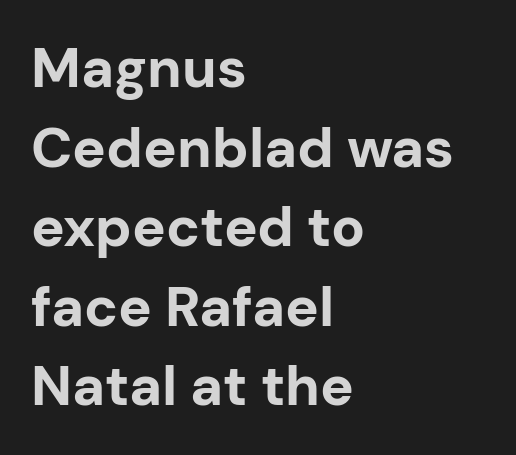
The rendering keeps characters at their native spacing. The type sits square on the baseline with zero lean. In terms of weight, the rendering is a true, heavy bold. Descender tails drop into unmarked territory. The passage is arranged the way most books set body copy — flush left. A typesetter would label this face a sans.
